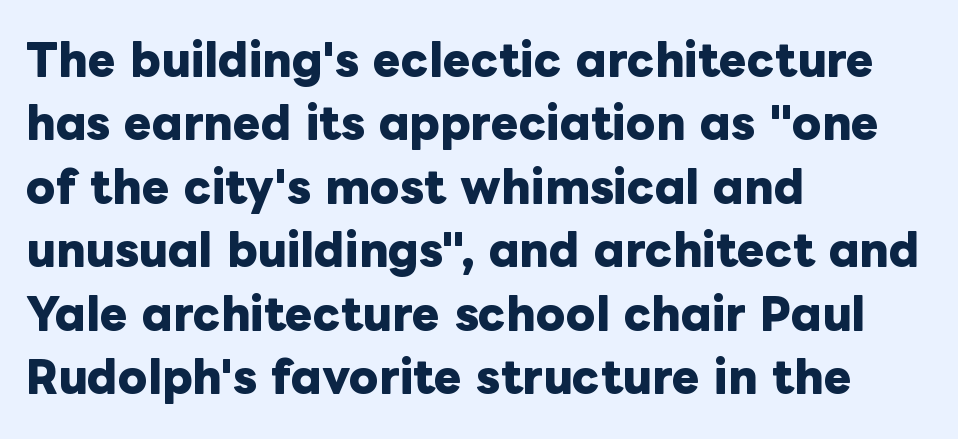
Q: Is the text bold? A: Yes.
Q: Is the text italic (slanted)? A: No, it is upright.
Q: Is the text underlined? A: No.
Q: How is the paragraph aligned? A: Left-aligned.
Q: Is the spacing between letters normal or unusually wide? A: Normal.
Q: Is the spacing between lines tight, normal or loose? A: Normal.
Q: Width (condensed, normal, or wide)? A: Normal.
Q: Stroke contrast? A: Low.
Q: x-height? A: Medium.
Q: Monospaced? A: No.
